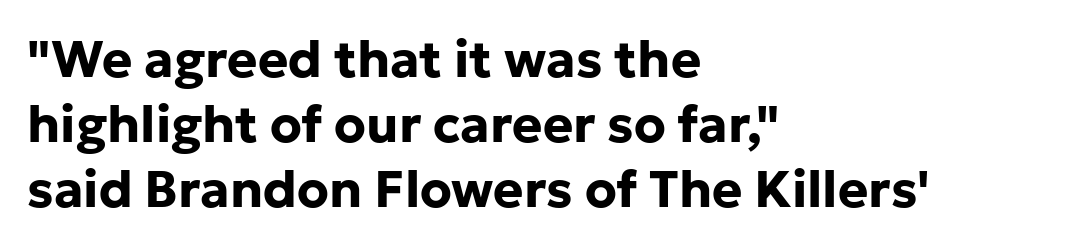
{"serif": "no", "italic": "no", "bold": "yes", "weight": "bold", "width": "normal", "stroke_contrast": "low", "x_height": "medium", "monospaced": "no", "underline": "no", "align": "left", "line_spacing": "normal", "line_spacing_ratio": 1.27, "letter_spacing": "normal", "letter_spacing_em": 0.0, "glyph_px": 51}
